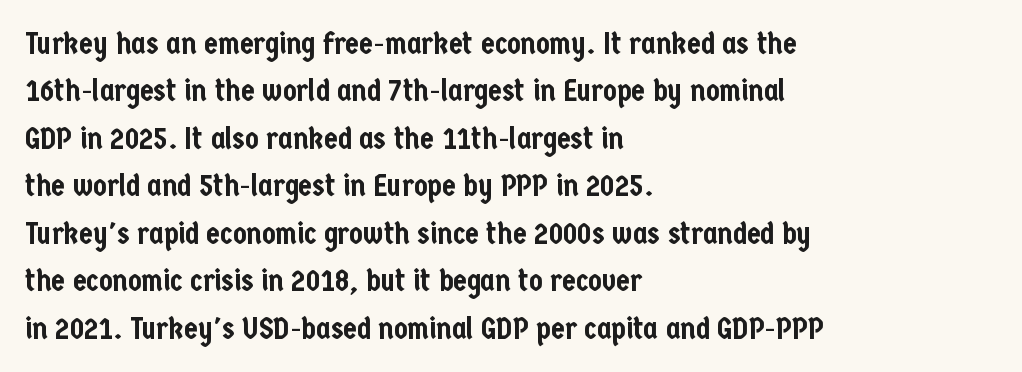
{"serif": "no", "italic": "no", "width": "condensed", "stroke_contrast": "low", "x_height": "medium", "monospaced": "no", "underline": "no", "align": "left", "line_spacing": "normal", "line_spacing_ratio": 1.53, "letter_spacing": "normal", "letter_spacing_em": 0.0, "glyph_px": 31}
